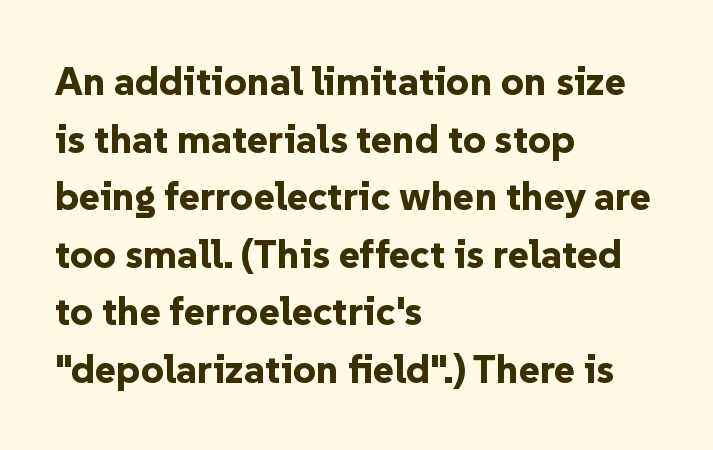
{"serif": "no", "italic": "no", "bold": "yes", "weight": "bold", "width": "normal", "stroke_contrast": "low", "x_height": "medium", "monospaced": "no", "underline": "no", "align": "left", "line_spacing": "normal", "line_spacing_ratio": 1.44, "letter_spacing": "normal", "letter_spacing_em": 0.0, "glyph_px": 40}
